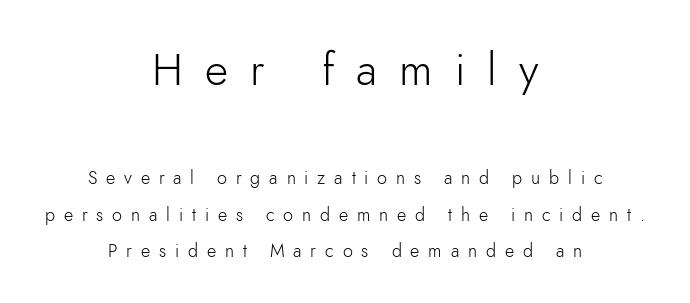
The image shows 45 px light sans-serif type, upright; set centered, loose line spacing (2.03x), unusually wide letter spacing (+0.49 em), not underlined; the first (top) block is 2.5x larger; low stroke contrast and a small x-height.
